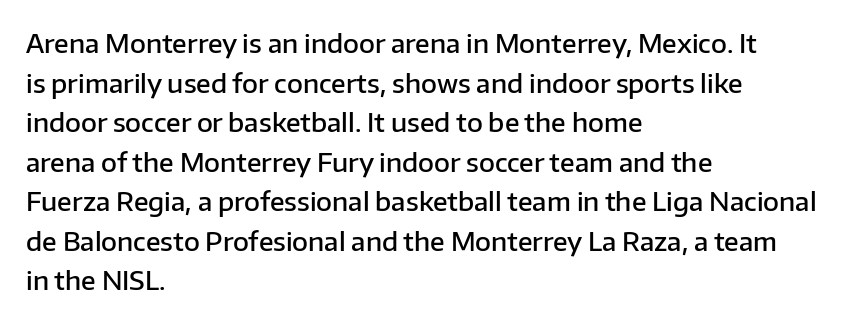
{"italic": "no", "bold": "semi", "underline": "no", "align": "left", "line_spacing": "normal", "line_spacing_ratio": 1.52, "letter_spacing": "normal", "letter_spacing_em": 0.0, "glyph_px": 26}
